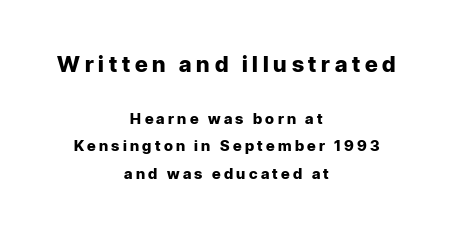
Q: Is the text bold? A: Yes.
Q: Is the text italic (slanted)? A: No, it is upright.
Q: Is the text underlined? A: No.
Q: How is the paragraph aligned? A: Centered.
Q: Is the spacing between letters normal or unusually wide? A: Unusually wide.
Q: Which block of text is set in a larger size, the first (top) or the second (bottom)? A: The first (top) one.
